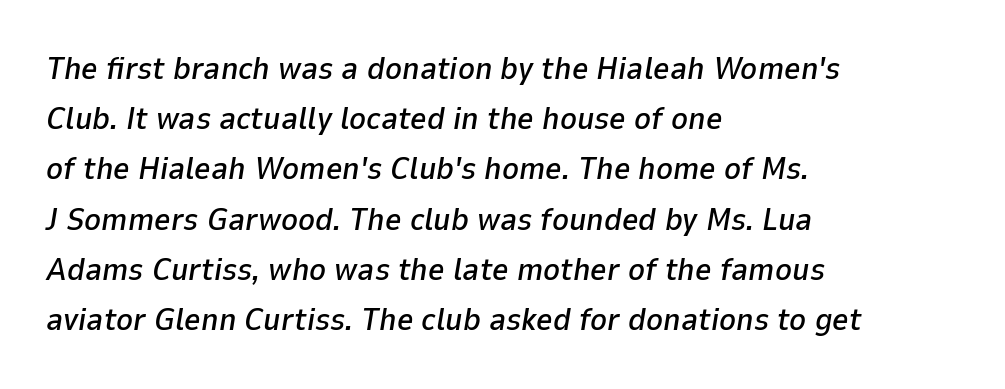
Q: Is the text italic (slanted)? A: Yes, it leans right by about 9 degrees.
Q: Is the text underlined? A: No.
Q: How is the paragraph aligned? A: Left-aligned.
Q: Is the spacing between letters normal or unusually wide? A: Normal.
Q: Is the spacing between lines tight, normal or loose? A: Normal.
Q: Width (condensed, normal, or wide)? A: Normal.
Q: Stroke contrast? A: Low.
Q: x-height? A: Medium.
Q: Monospaced? A: No.
